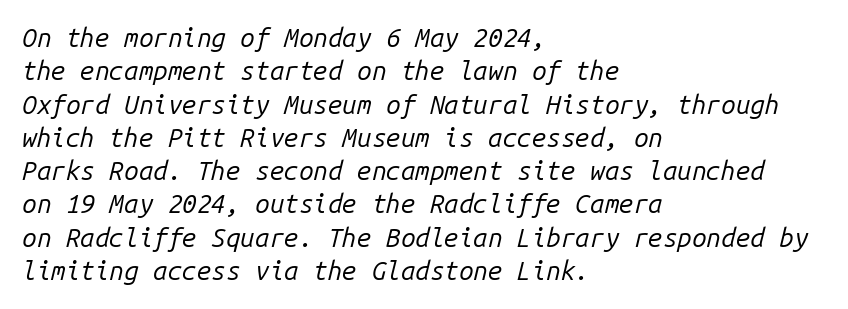
Q: Is the text bold? A: No.
Q: Is the text italic (slanted)? A: Yes, it leans right by about 14 degrees.
Q: Is the text underlined? A: No.
Q: How is the paragraph aligned? A: Left-aligned.
Q: Is the spacing between letters normal or unusually wide? A: Normal.
Q: Is the spacing between lines tight, normal or loose? A: Normal.
